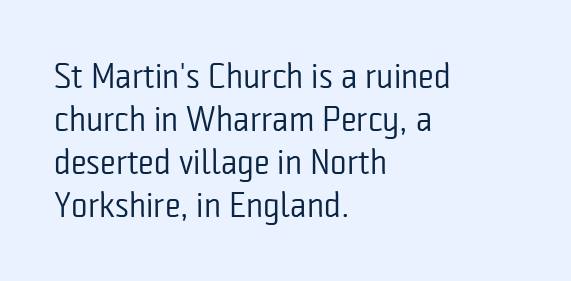
The image shows 35 px regular-weight, condensed sans-serif type, upright; set left-aligned, line spacing 1.23x, normal letter spacing, not underlined; low stroke contrast and a medium x-height.
